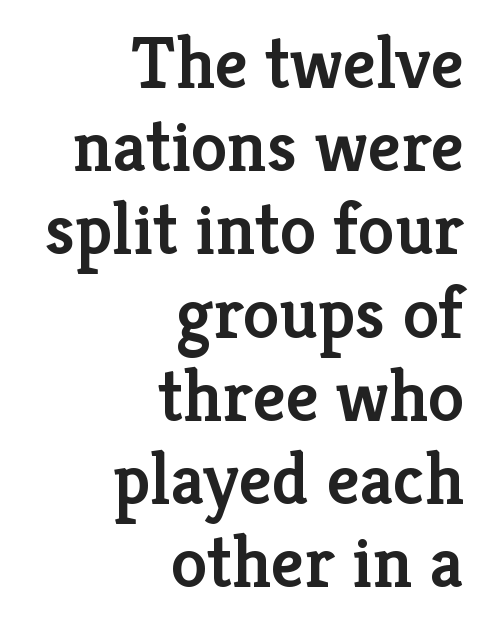
{"serif": "yes", "italic": "no", "bold": "semi", "weight": "semibold", "width": "normal", "stroke_contrast": "low", "x_height": "medium", "monospaced": "no", "underline": "no", "align": "right", "line_spacing": "tight", "line_spacing_ratio": 1.14, "letter_spacing": "normal", "letter_spacing_em": 0.0, "glyph_px": 73}
